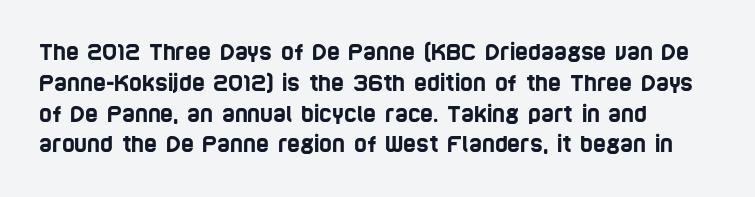
Letters rest on an invisible, unmarked baseline. How would I describe the line gaps? Plain and ordinary. Each word holds together tightly as a unit, with standard inter-letter gaps. These lines stack with their left ends in a neat column.
